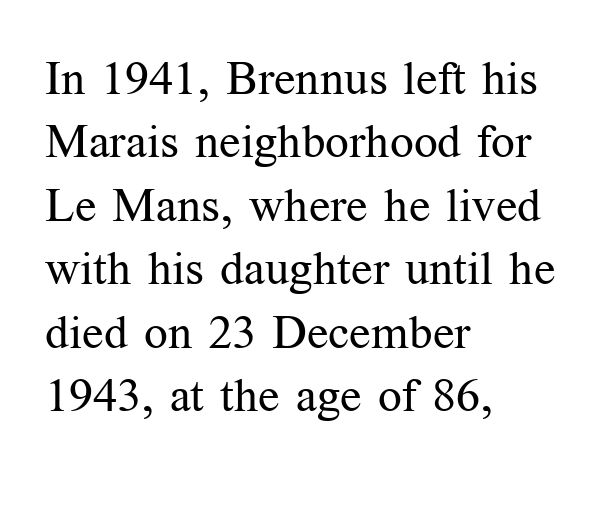
The image shows 47 px regular-weight serif type, upright; set left-aligned, normal line spacing (1.35x), normal letter spacing, not underlined; medium stroke contrast and a medium x-height.
